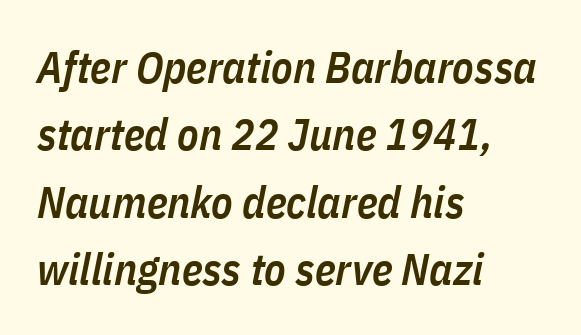
This sample keeps an unexceptional amount of space between lines. The rendering uses a semibold face; strokes are thickened but not to full bold. Has an underline been added? It has not. Casual observation: everything's shoved over to the left. Each letter keeps its own natural width here, so spacing adapts to shape. Compared with typical body copy, the letter spacing here is the same.
